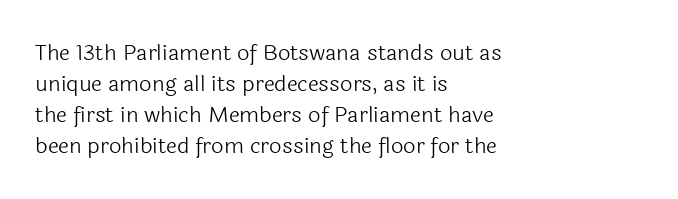
{"italic": "no", "bold": "no", "underline": "no", "align": "left", "line_spacing": "normal", "line_spacing_ratio": 1.41, "letter_spacing": "normal", "letter_spacing_em": 0.0, "glyph_px": 22}
